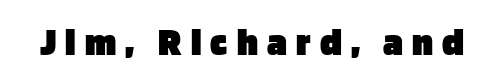
{"serif": "no", "italic": "no", "bold": "yes", "weight": "heavy", "width": "normal", "stroke_contrast": "low", "x_height": "large", "monospaced": "no", "underline": "no", "letter_spacing": "wide", "letter_spacing_em": 0.23, "glyph_px": 40}
